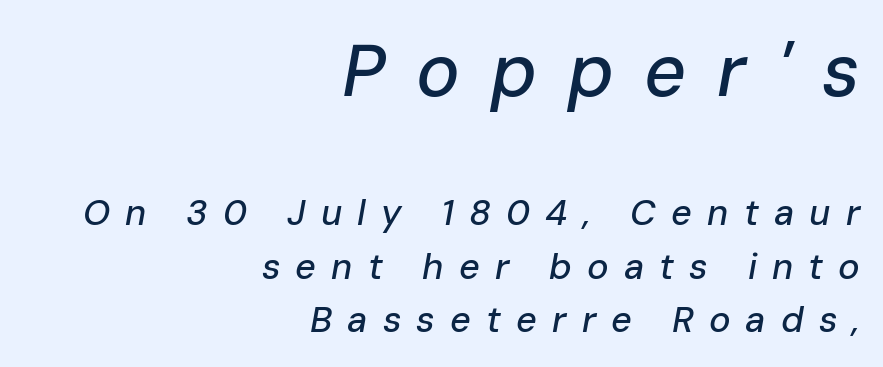
The gap between lines stays unmarked. Where is the straight margin? On the right. Each letter keeps its own natural width here, so spacing adapts to shape. Typesetter's note — upper block bumped up in size, lower block left smaller.
